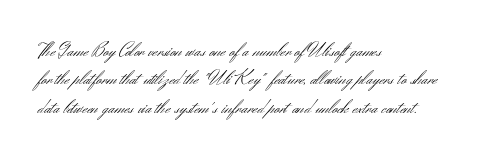
Glyph-to-glyph distance matches everyday printed text. One glance says typical: line gaps are just what's usual. A bare baseline throughout the passage.
